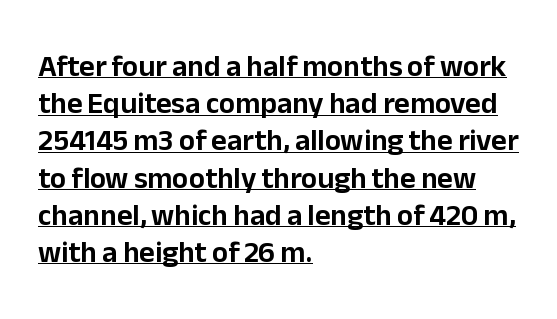
Q: Is the text italic (slanted)? A: No, it is upright.
Q: Is the typeface a serif or a sans-serif typeface? A: Sans-serif.
Q: Is the text underlined? A: Yes.
Q: How is the paragraph aligned? A: Left-aligned.
Q: Is the spacing between letters normal or unusually wide? A: Normal.
Q: Width (condensed, normal, or wide)? A: Normal.
Q: Stroke contrast? A: Low.
Q: x-height? A: Medium.
Q: Monospaced? A: No.
